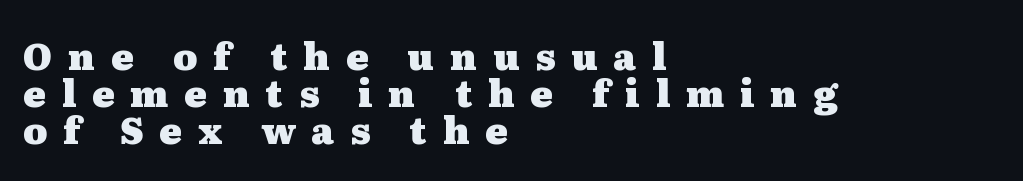
Q: Is the text bold? A: Yes.
Q: Is the text italic (slanted)? A: No, it is upright.
Q: Is the typeface a serif or a sans-serif typeface? A: Serif.
Q: Is the text underlined? A: No.
Q: How is the paragraph aligned? A: Left-aligned.
Q: Is the spacing between letters normal or unusually wide? A: Unusually wide.
Q: Is the spacing between lines tight, normal or loose? A: Tight.
Q: Width (condensed, normal, or wide)? A: Wide.
Q: Stroke contrast? A: Medium.
Q: x-height? A: Medium.
Q: Monospaced? A: No.
